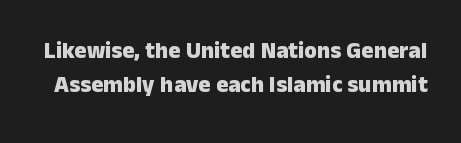
Q: Is the text bold? A: Yes.
Q: Is the text italic (slanted)? A: No, it is upright.
Q: Is the text underlined? A: No.
Q: Is the spacing between letters normal or unusually wide? A: Normal.
Q: Is the spacing between lines tight, normal or loose? A: Normal.
